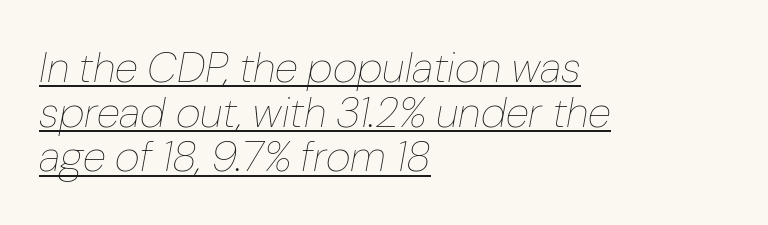
Q: Is the text bold? A: No.
Q: Is the text italic (slanted)? A: Yes, it leans right by about 10 degrees.
Q: Is the text underlined? A: Yes.
Q: How is the paragraph aligned? A: Left-aligned.
Q: Is the spacing between letters normal or unusually wide? A: Normal.
Q: Is the spacing between lines tight, normal or loose? A: Tight.
Q: Width (condensed, normal, or wide)? A: Normal.
Q: Stroke contrast? A: Low.
Q: x-height? A: Medium.
Q: Monospaced? A: No.
